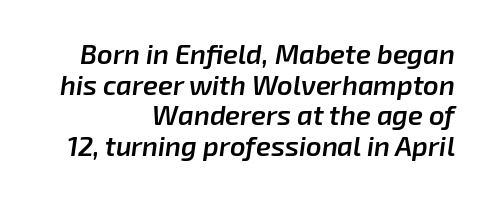
The rendering uses a small line-height, squeezing the rows. Leftover space on each line is placed entirely before the opening word. Honestly, there is no underline to notice here at all. The face used here has a pronounced slope to its letters. Every letter is mildly thick-stroked: semibold rather than bold.
